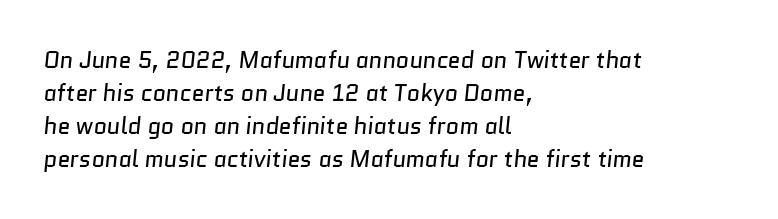
Q: Is the text bold? A: No.
Q: Is the text underlined? A: No.
Q: How is the paragraph aligned? A: Left-aligned.
Q: Is the spacing between letters normal or unusually wide? A: Normal.
Q: Is the spacing between lines tight, normal or loose? A: Normal.
